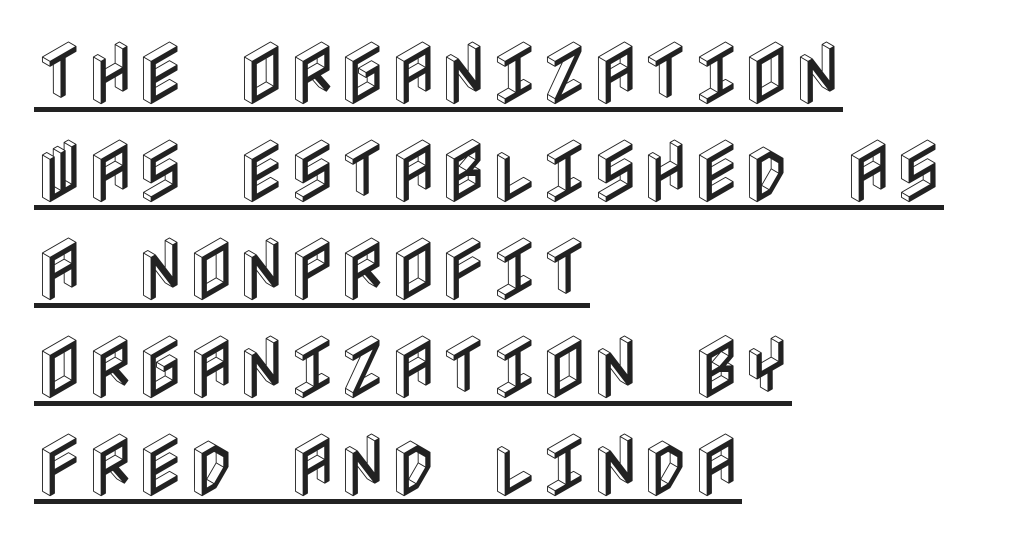
Has an underline been added? It has. The tracking reads as untouched default to a designer's eye. Horizontal alignment here is leftward, the default for most running prose. When letters stand straight like this, we call the style roman or upright. Honestly, the row spacing looks completely unremarkable.
